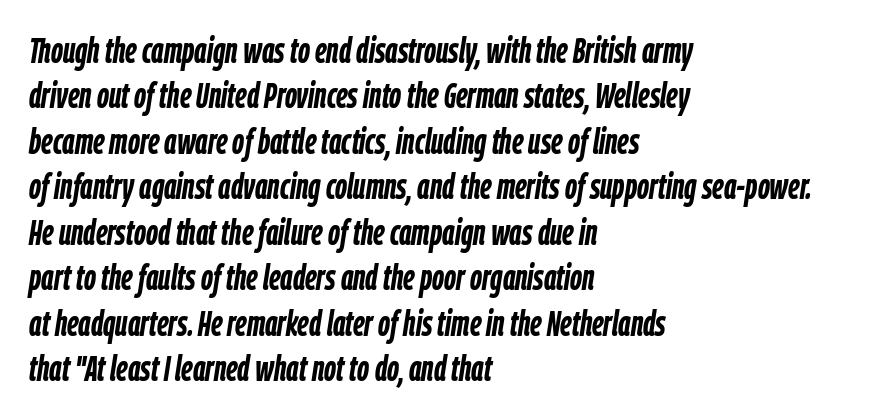
The image shows 35 px semibold, condensed type, italic (leaning right); set left-aligned, normal line spacing (1.3x), normal letter spacing, not underlined; low stroke contrast and a medium x-height.
